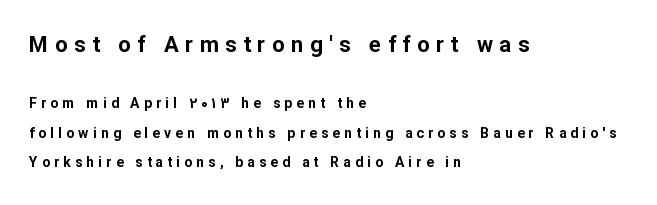
{"italic": "no", "bold": "yes", "underline": "no", "align": "left", "line_spacing": "loose", "line_spacing_ratio": 2.11, "letter_spacing": "wide", "letter_spacing_em": 0.3, "larger_block": "first", "size_ratio": 1.57, "glyph_px": 22}
